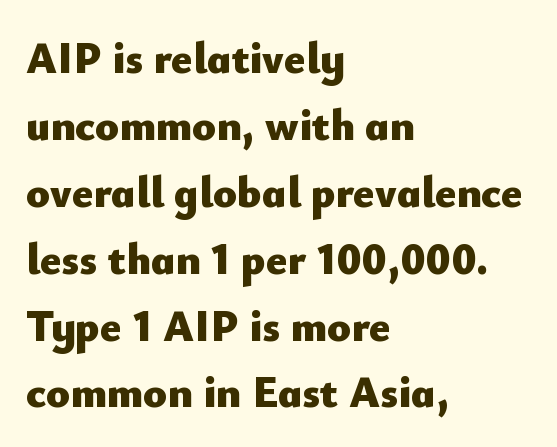
{"serif": "no", "italic": "no", "bold": "yes", "weight": "heavy", "width": "normal", "stroke_contrast": "low", "x_height": "small", "monospaced": "no", "underline": "no", "align": "left", "line_spacing": "normal", "line_spacing_ratio": 1.52, "letter_spacing": "normal", "letter_spacing_em": 0.0, "glyph_px": 44}
